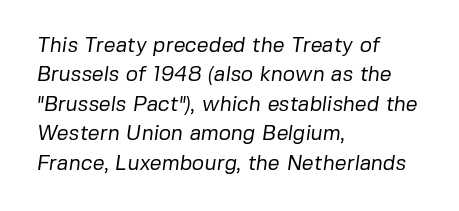
Q: Is the text bold? A: No.
Q: Is the text underlined? A: No.
Q: How is the paragraph aligned? A: Left-aligned.
Q: Is the spacing between letters normal or unusually wide? A: Normal.
Q: Is the spacing between lines tight, normal or loose? A: Normal.
